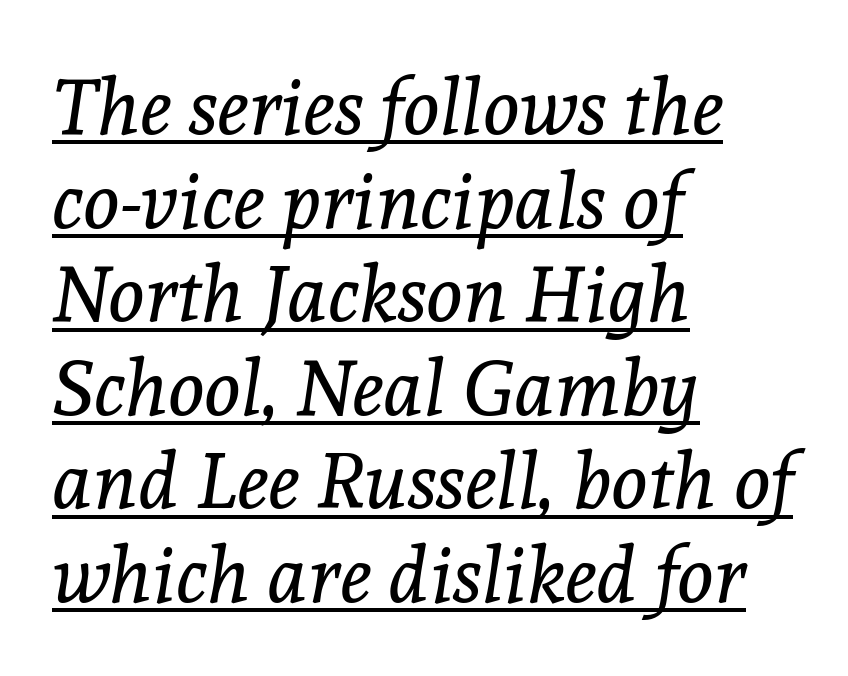
Q: Is the text bold? A: No.
Q: Is the text italic (slanted)? A: Yes, it leans right by about 8 degrees.
Q: Is the typeface a serif or a sans-serif typeface? A: Serif.
Q: Is the text underlined? A: Yes.
Q: How is the paragraph aligned? A: Left-aligned.
Q: Is the spacing between letters normal or unusually wide? A: Normal.
Q: Width (condensed, normal, or wide)? A: Normal.
Q: x-height? A: Medium.
Q: Monospaced? A: No.
